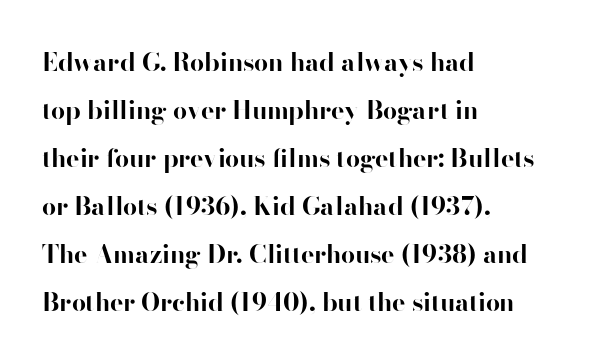
The image shows 25 px bold type, upright; set left-aligned, loose line spacing (1.92x), normal letter spacing, not underlined.
